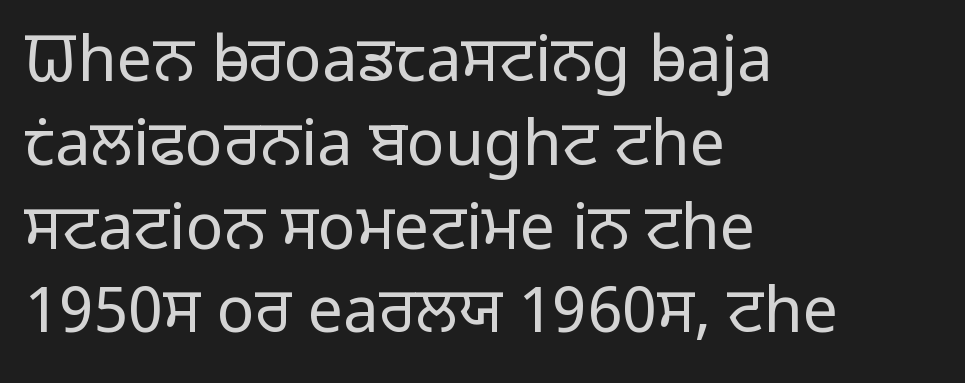
Q: Is the text bold? A: No.
Q: Is the text italic (slanted)? A: No, it is upright.
Q: Is the typeface a serif or a sans-serif typeface? A: Sans-serif.
Q: Is the text underlined? A: No.
Q: How is the paragraph aligned? A: Left-aligned.
Q: Is the spacing between letters normal or unusually wide? A: Normal.
Q: Is the spacing between lines tight, normal or loose? A: Normal.
Q: Width (condensed, normal, or wide)? A: Normal.
Q: Stroke contrast? A: Low.
Q: x-height? A: Medium.
Q: Monospaced? A: No.
